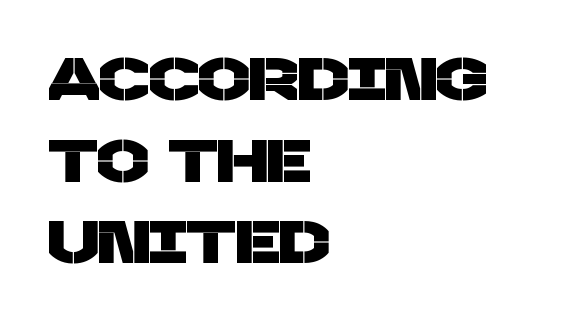
The image shows 61 px sans-serif type; set left-aligned, normal line spacing (1.34x), normal letter spacing, not underlined; low stroke contrast and a large x-height.
